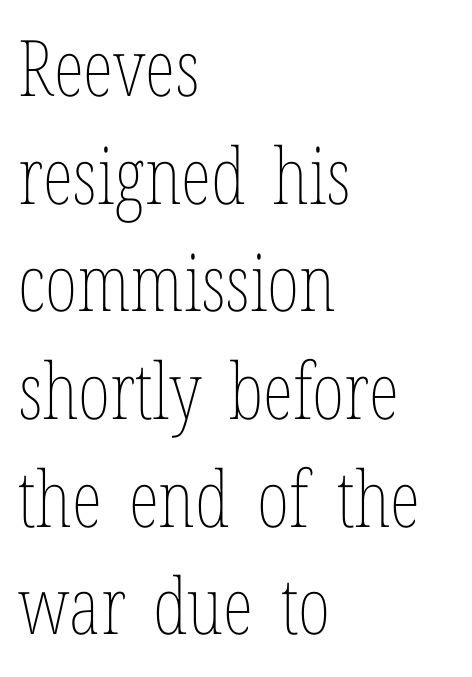
The block of text has a typical density, with ordinary space between rows. A quiet, ordinary-to-light weight characterises the typeface. The specimen omits any rule beneath the text block's lines. Every row of glyphs begins at an identical x-position on the left. This rendering leaves character spacing at its baseline value.
